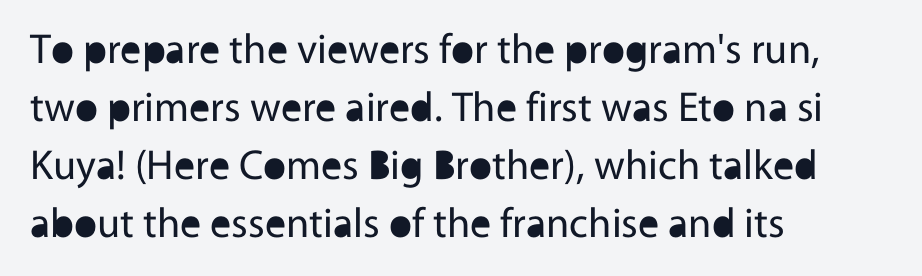
Successive baselines arrive at the customary interval. These lines are rendered in a variable-pitch font. The passage shown is typeset with a sans-serif family. Anything drawn beneath the words? Only blank space. Inter-character spacing is left at the font's built-in metrics.
